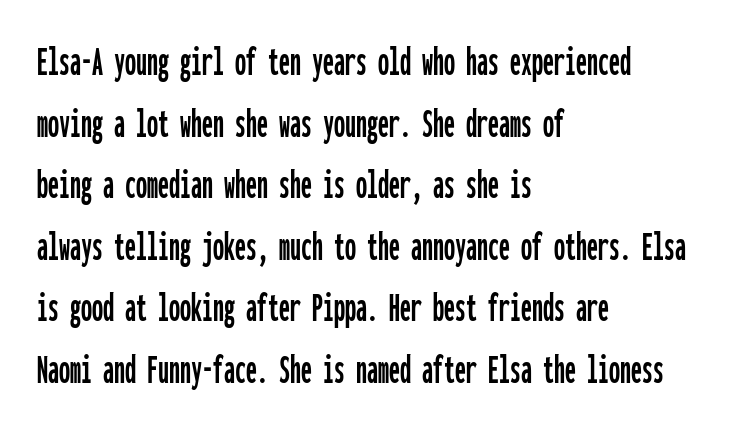
{"serif": "no", "italic": "no", "width": "condensed", "stroke_contrast": "low", "x_height": "medium", "monospaced": "yes", "underline": "no", "align": "left", "line_spacing": "normal", "line_spacing_ratio": 1.4, "letter_spacing": "normal", "letter_spacing_em": 0.0, "glyph_px": 44}
